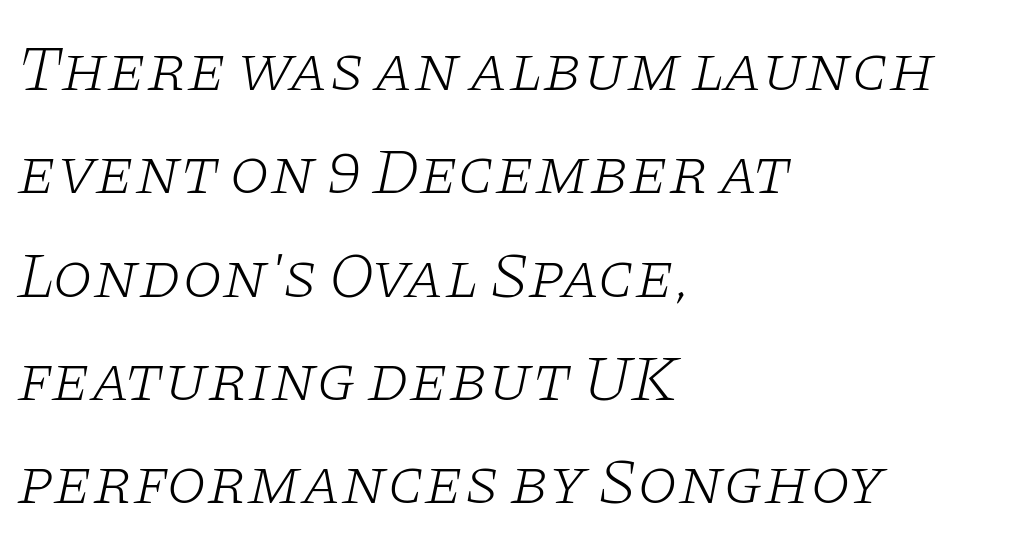
Q: Is the text bold? A: No.
Q: Is the text italic (slanted)? A: Yes, it leans right by about 11 degrees.
Q: Is the typeface a serif or a sans-serif typeface? A: Serif.
Q: Is the text underlined? A: No.
Q: How is the paragraph aligned? A: Left-aligned.
Q: Is the spacing between letters normal or unusually wide? A: Normal.
Q: Is the spacing between lines tight, normal or loose? A: Normal.
Q: Width (condensed, normal, or wide)? A: Wide.
Q: Stroke contrast? A: Low.
Q: x-height? A: Large.
Q: Monospaced? A: No.
